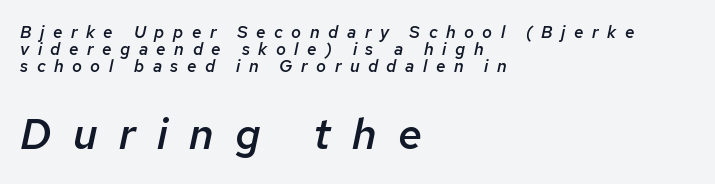
Q: Is the text bold? A: Semi-bold.
Q: Is the text italic (slanted)? A: Yes, it leans right by about 12 degrees.
Q: Is the text underlined? A: No.
Q: How is the paragraph aligned? A: Left-aligned.
Q: Is the spacing between letters normal or unusually wide? A: Unusually wide.
Q: Is the spacing between lines tight, normal or loose? A: Tight.
Q: Which block of text is set in a larger size, the first (top) or the second (bottom)? A: The second (bottom) one.
Q: Width (condensed, normal, or wide)? A: Normal.
Q: Stroke contrast? A: Low.
Q: x-height? A: Medium.
Q: Monospaced? A: No.
